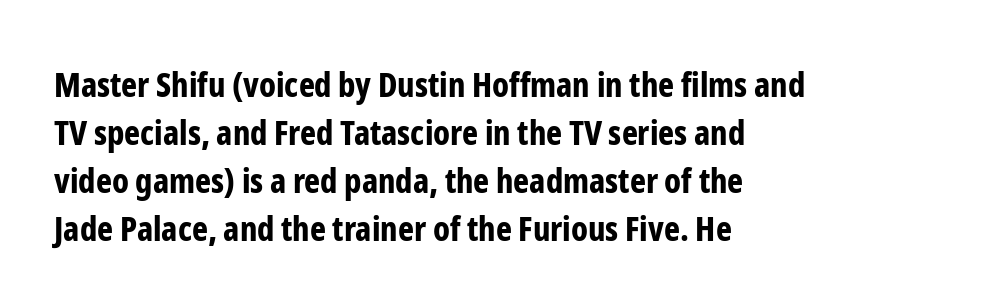
The image shows 34 px bold, condensed sans-serif type, upright; set left-aligned, normal line spacing (1.41x), normal letter spacing, not underlined; low stroke contrast and a medium x-height.
